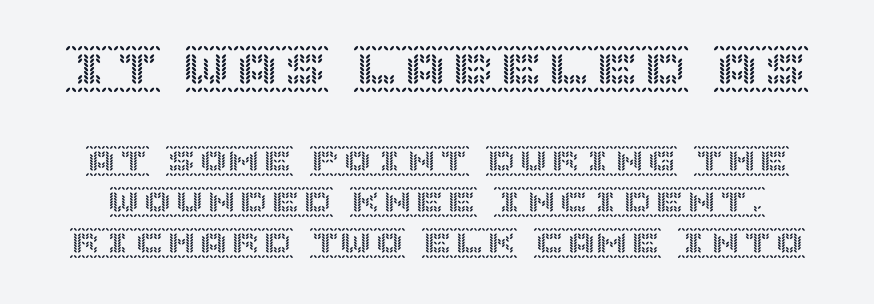
Q: Is the text italic (slanted)? A: No, it is upright.
Q: Is the text underlined? A: No.
Q: Is the spacing between letters normal or unusually wide? A: Normal.
Q: Is the spacing between lines tight, normal or loose? A: Normal.
Q: Which block of text is set in a larger size, the first (top) or the second (bottom)? A: The first (top) one.
Q: Width (condensed, normal, or wide)? A: Normal.
Q: x-height? A: Large.
